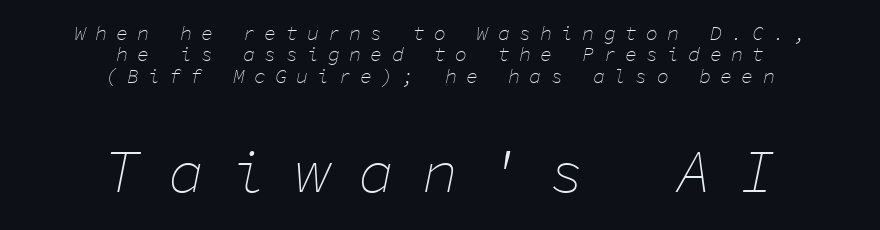
{"italic": "yes", "lean": "right", "slant_degrees": 11, "bold": "no", "weight": "thin", "width": "normal", "stroke_contrast": "low", "x_height": "medium", "monospaced": "yes", "underline": "no", "align": "center", "line_spacing": "tight", "line_spacing_ratio": 1.07, "letter_spacing": "wide", "letter_spacing_em": 0.46, "larger_block": "second", "size_ratio": 3.0, "glyph_px": 60}
